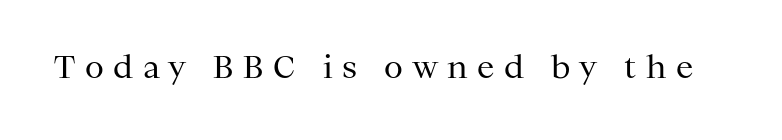
Unlike a clean sans, this face finishes its strokes with serifs. Proportional: the letters do not fall into vertical columns. Anything drawn beneath the words? Only blank space. Vertical strokes here are truly vertical. The typesetting does not lean heavy: it is not bold. Observe the wide spacing: letters keep a clear distance from each other.
